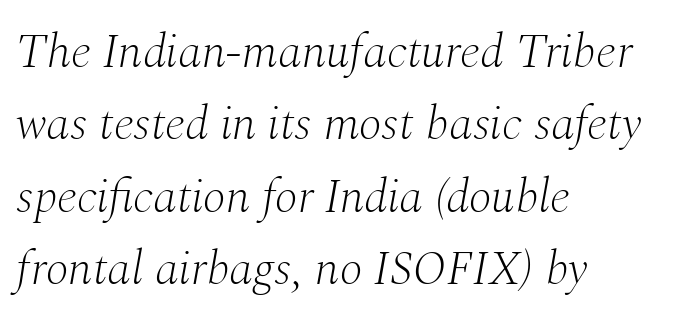
The image shows 48 px light serif type, italic (leaning right); set left-aligned, normal line spacing (1.51x), normal letter spacing, not underlined; medium stroke contrast and a medium x-height.
